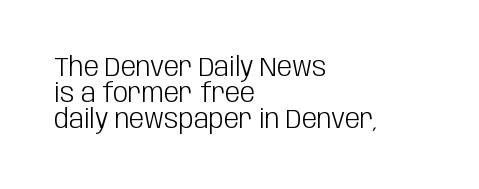
The image shows 27 px text type, upright; set left-aligned, tight line spacing (0.96x), normal letter spacing, not underlined.
